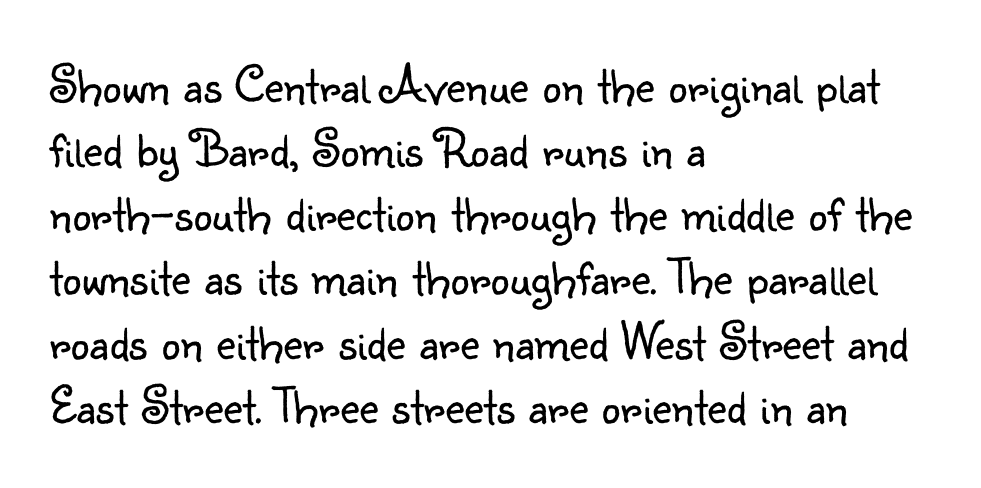
Q: Is the text bold? A: No.
Q: Is the text italic (slanted)? A: No, it is upright.
Q: Is the typeface a serif or a sans-serif typeface? A: Sans-serif.
Q: Is the text underlined? A: No.
Q: How is the paragraph aligned? A: Left-aligned.
Q: Is the spacing between letters normal or unusually wide? A: Normal.
Q: Width (condensed, normal, or wide)? A: Normal.
Q: Stroke contrast? A: Low.
Q: x-height? A: Small.
Q: Monospaced? A: No.
